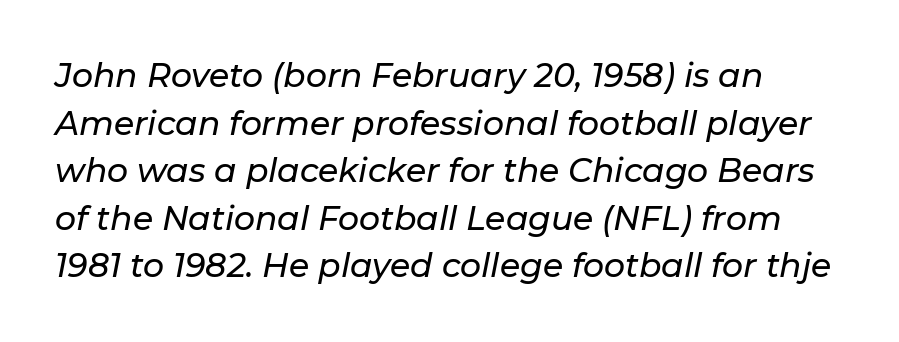
{"italic": "yes", "lean": "right", "slant_degrees": 11, "width": "normal", "stroke_contrast": "low", "x_height": "medium", "monospaced": "no", "underline": "no", "align": "left", "line_spacing": "normal", "line_spacing_ratio": 1.44, "letter_spacing": "normal", "letter_spacing_em": 0.0, "glyph_px": 33}
